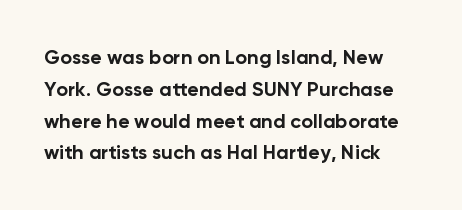
{"italic": "no", "bold": "yes", "underline": "no", "line_spacing": "normal", "line_spacing_ratio": 1.59, "letter_spacing": "normal", "letter_spacing_em": 0.0, "glyph_px": 20}
